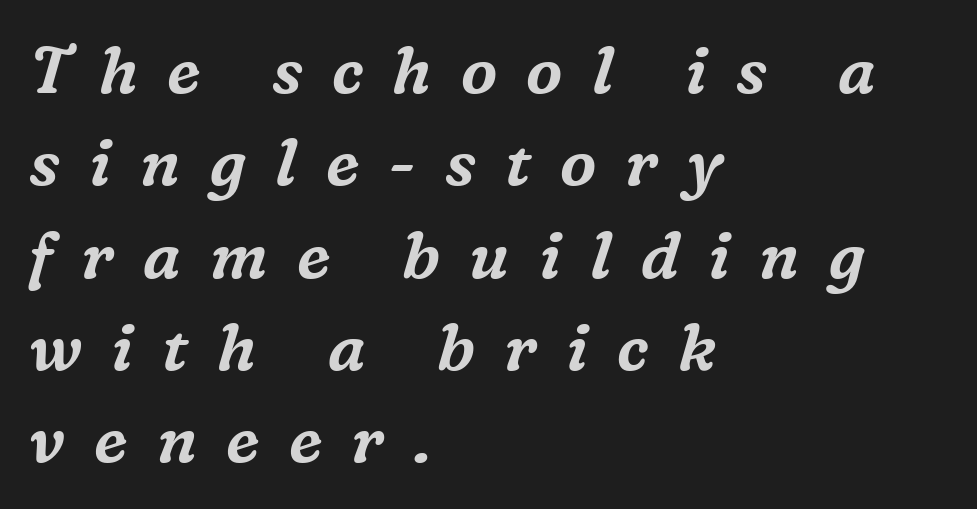
A typesetter would label this face a serif. One glance says typical: line gaps are just what's usual. Character widths vary here, with narrow letters taking less room than wide ones. The rendering anchors every line to the left-hand side.
